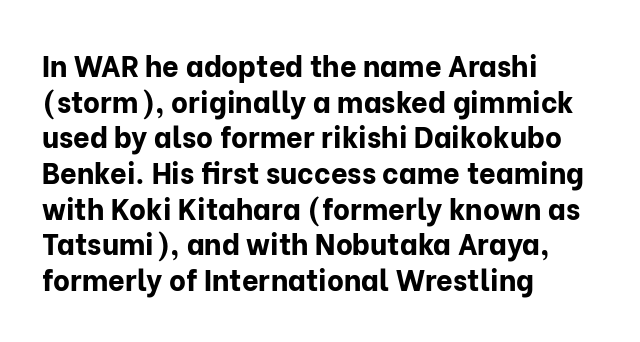
Q: Is the text bold? A: Yes.
Q: Is the text italic (slanted)? A: No, it is upright.
Q: Is the typeface a serif or a sans-serif typeface? A: Sans-serif.
Q: Is the text underlined? A: No.
Q: How is the paragraph aligned? A: Left-aligned.
Q: Is the spacing between letters normal or unusually wide? A: Normal.
Q: Width (condensed, normal, or wide)? A: Normal.
Q: Stroke contrast? A: Low.
Q: x-height? A: Medium.
Q: Monospaced? A: No.
